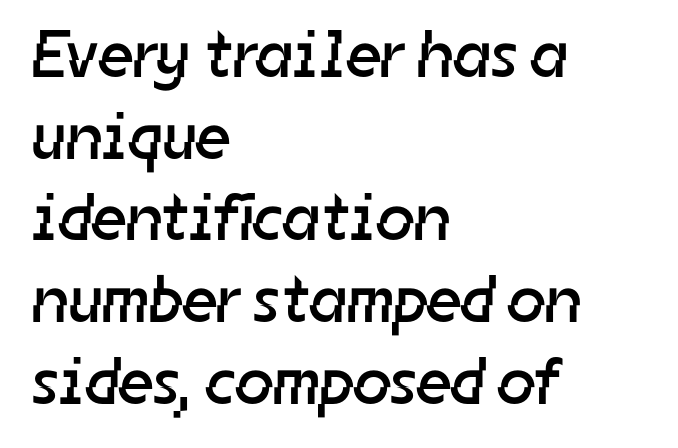
The image shows 67 px regular-weight sans-serif type; set left-aligned, line spacing 1.22x, normal letter spacing, not underlined; low stroke contrast and a medium x-height.
